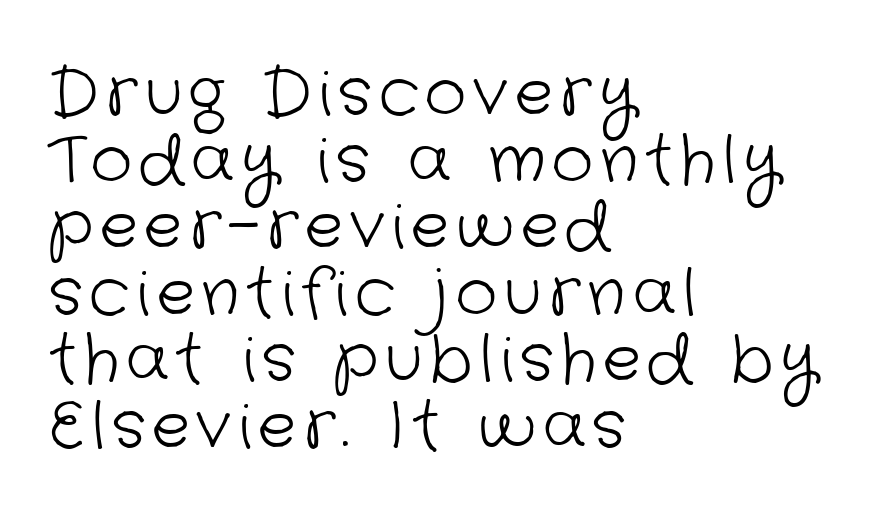
{"serif": "no", "bold": "no", "weight": "light", "width": "normal", "stroke_contrast": "low", "x_height": "medium", "monospaced": "no", "underline": "no", "align": "left", "line_spacing": "tight", "line_spacing_ratio": 1.04, "glyph_px": 64}
